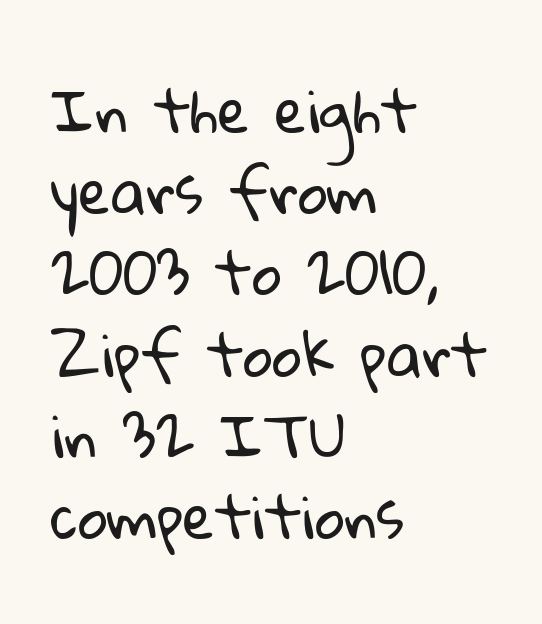
{"serif": "no", "bold": "no", "weight": "regular", "width": "normal", "stroke_contrast": "low", "x_height": "medium", "monospaced": "no", "underline": "no", "align": "left", "line_spacing": "normal", "line_spacing_ratio": 1.4, "letter_spacing": "normal", "letter_spacing_em": 0.0, "glyph_px": 58}
